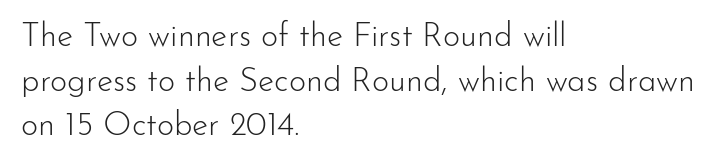
The letters carry no serifs — their stems end cleanly without finishing strokes. Each letter keeps its own natural width here, so spacing adapts to shape. The line-height multiplier appears to be the usual default. These glyphs show unthickened strokes, regular width or finer.
